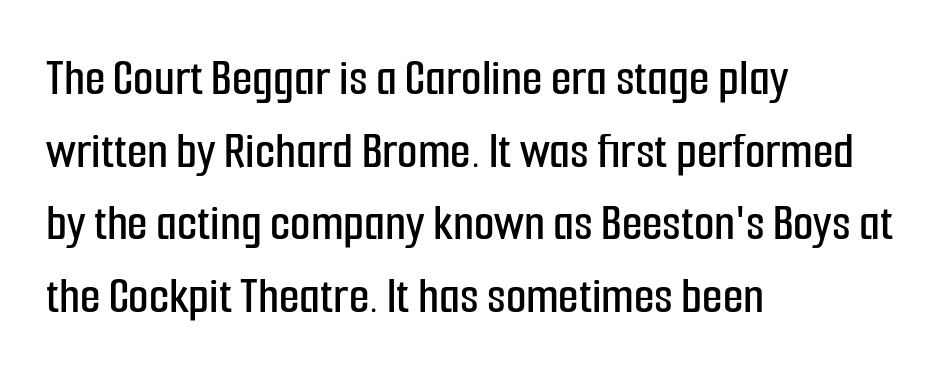
{"serif": "no", "italic": "no", "width": "condensed", "stroke_contrast": "low", "x_height": "medium", "monospaced": "no", "underline": "no", "align": "left", "line_spacing": "normal", "line_spacing_ratio": 1.37, "letter_spacing": "normal", "letter_spacing_em": 0.0, "glyph_px": 53}
